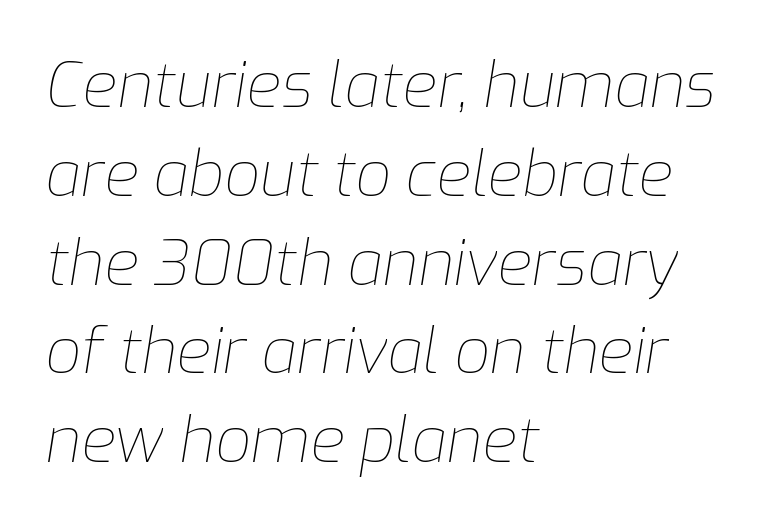
In terms of leading, this rendering sits right in the middle. Leftover space on each line is placed entirely after the last word. Any mark beneath the type? The region is blank. Nobody touched the tracking dial on this one. Rendered with sloped, italic letterforms.
